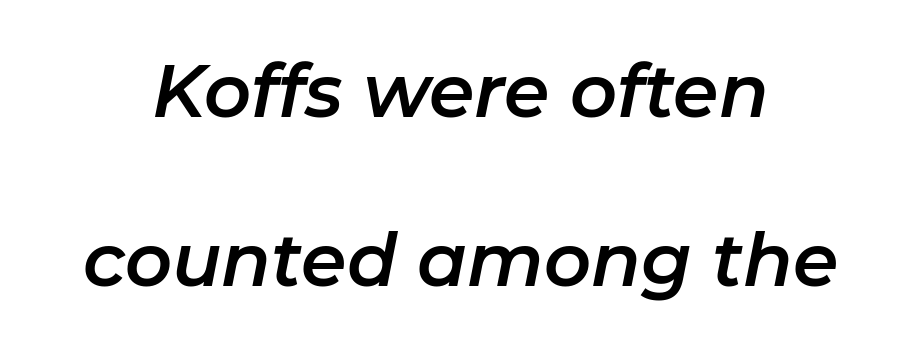
Q: Is the text italic (slanted)? A: Yes, it leans right by about 11 degrees.
Q: Is the text underlined? A: No.
Q: How is the paragraph aligned? A: Centered.
Q: Is the spacing between letters normal or unusually wide? A: Normal.
Q: Is the spacing between lines tight, normal or loose? A: Loose.
Q: Width (condensed, normal, or wide)? A: Normal.
Q: Stroke contrast? A: Low.
Q: x-height? A: Medium.
Q: Monospaced? A: No.
